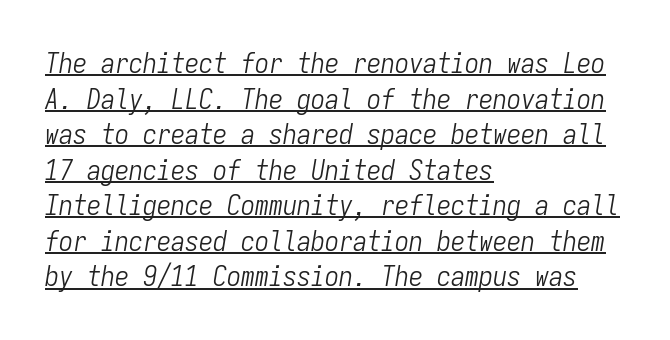
How would I describe the line gaps? Plain and ordinary. Does a line run under the words? Yes, clearly. You could call the tracking neutral — neither tight nor loose. Compared with a centered layout, this one pins lines to the left instead. Letters have the restrained weight of plain body copy at most.
